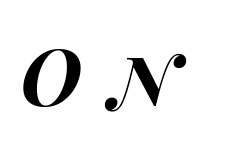
The image shows 79 px bold, wide type, italic (leaning right); set unusually wide letter spacing (+0.37 em), not underlined; high stroke contrast and a large x-height.
